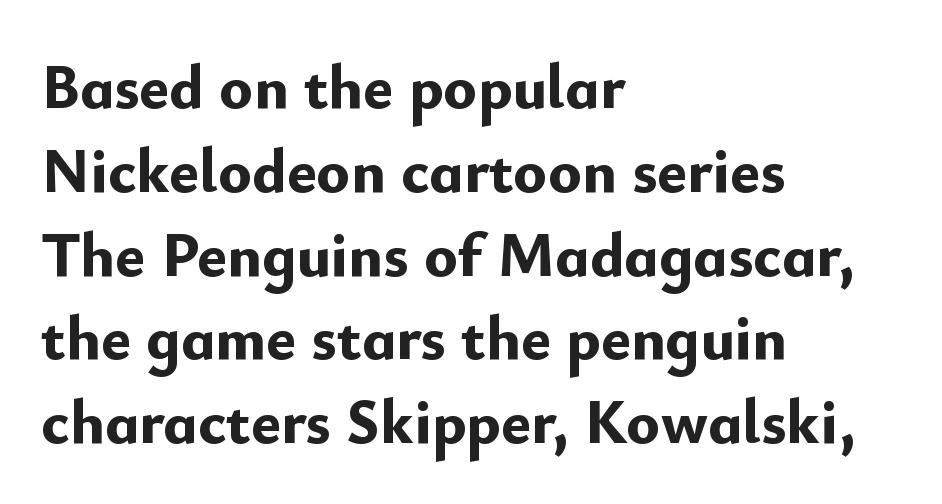
Q: Is the text bold? A: Yes.
Q: Is the text italic (slanted)? A: No, it is upright.
Q: Is the typeface a serif or a sans-serif typeface? A: Sans-serif.
Q: Is the text underlined? A: No.
Q: How is the paragraph aligned? A: Left-aligned.
Q: Is the spacing between letters normal or unusually wide? A: Normal.
Q: Is the spacing between lines tight, normal or loose? A: Normal.
Q: Width (condensed, normal, or wide)? A: Normal.
Q: Stroke contrast? A: Low.
Q: x-height? A: Small.
Q: Monospaced? A: No.
